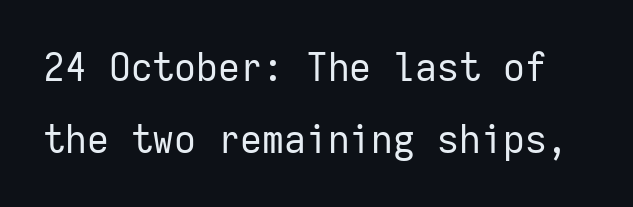
The image shows 38 px regular-weight sans-serif type, upright, monospaced; set line spacing 1.89x, normal letter spacing, not underlined; low stroke contrast and a medium x-height.
